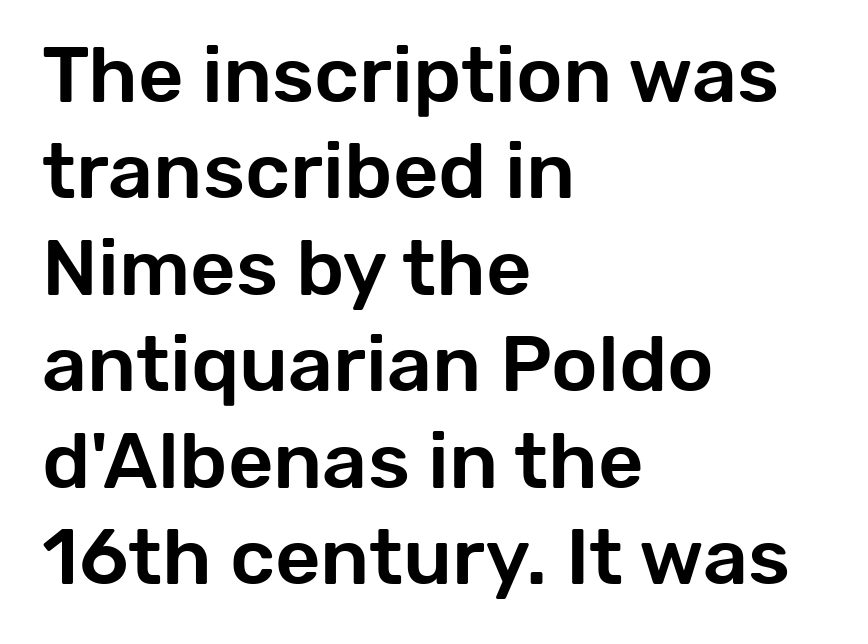
The image shows 79 px sans-serif type, upright; set left-aligned, line spacing 1.22x, normal letter spacing, not underlined; low stroke contrast and a medium x-height.
